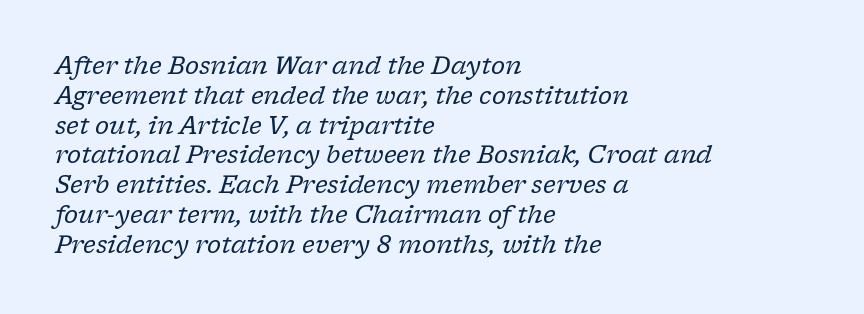
No heavy texture on the line: the type isn't bold. Beneath every word, the page is bare. Line beginnings align vertically; line endings do not. This is oblique type, the kind used for emphasis or titles.
